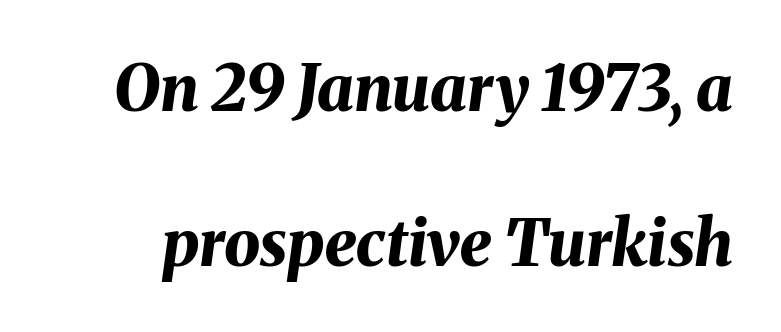
The horizontal fit of the characters is conventional and even. Would a proofreader flag this as italicized? Yes. Whoever set this chose breathing room over compactness in the vertical rhythm. Proportional: the letters do not fall into vertical columns. These lines carry a lot of weight — the face is fully bold.
